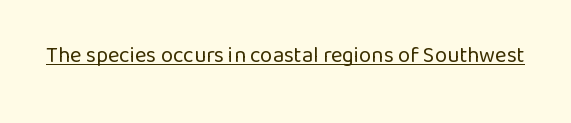
Q: Is the text bold? A: No.
Q: Is the text italic (slanted)? A: No, it is upright.
Q: Is the text underlined? A: Yes.
Q: Is the spacing between letters normal or unusually wide? A: Normal.
